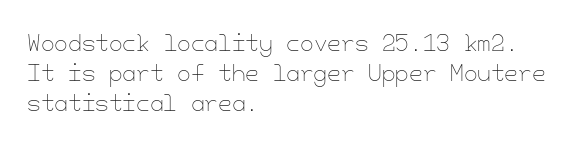
The image shows 22 px text type, upright; set left-aligned, normal line spacing (1.37x), normal letter spacing, not underlined.
